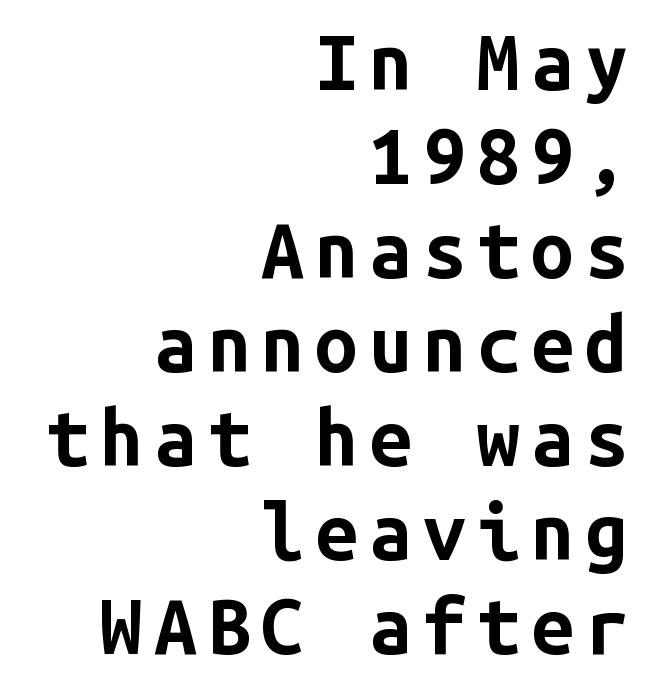
Italic? Not at all — the glyphs are vertical. The face used here is monospaced, like something from a code editor. A full-strength bold gives these letters their thick strokes. Beneath every word, the page is bare. Which margin do the lines hug? The right one — the left edge is uneven. The passage shown is typeset with a sans-serif family.
